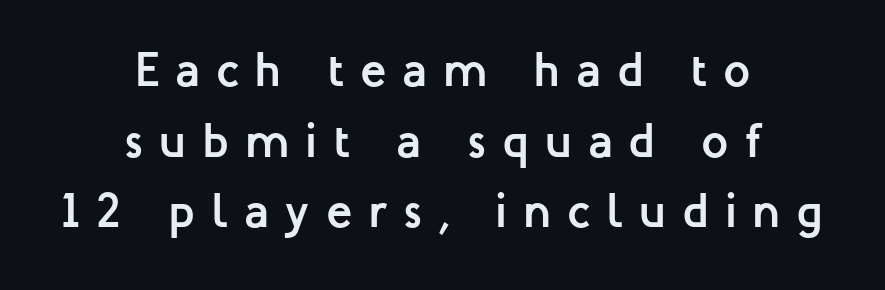
Each letter keeps its own natural width here, so spacing adapts to shape. Plenty of ink on the page — the face is bold. Short note: letters widely spaced. If you measured baseline to baseline, you'd find a middling distance.
